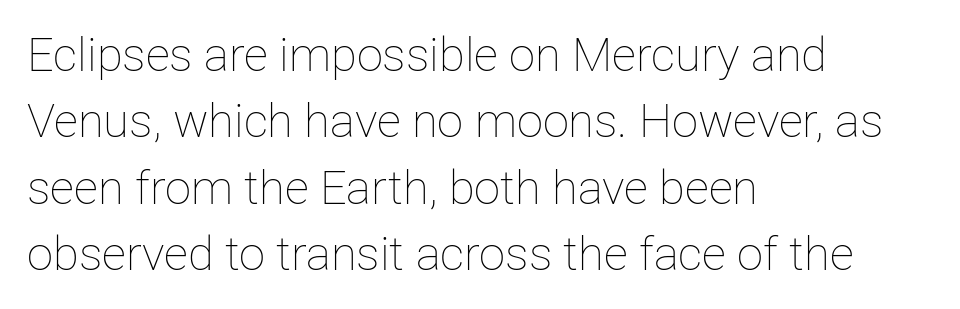
Each letter keeps its own natural width here, so spacing adapts to shape. How are the letters spaced? Ordinarily, with no added tracking. This sample keeps an unexceptional amount of space between lines. The type sits square on the baseline with zero lean. These glyphs show unthickened strokes, regular width or finer.
